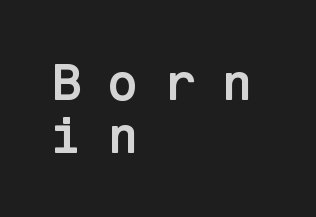
The image shows 52 px semibold sans-serif type, upright; set left-aligned, tight line spacing (1.02x), unusually wide letter spacing (+0.48 em), not underlined; low stroke contrast and a medium x-height.
